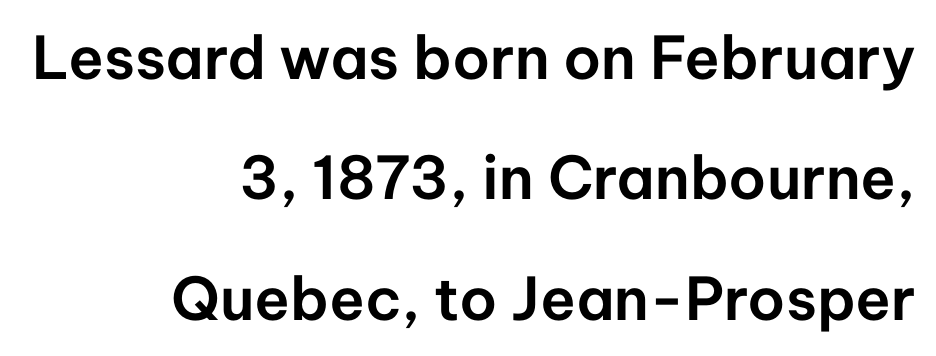
{"serif": "no", "italic": "no", "width": "normal", "stroke_contrast": "low", "x_height": "medium", "monospaced": "no", "underline": "no", "align": "right", "line_spacing": "loose", "line_spacing_ratio": 2.04, "letter_spacing": "normal", "letter_spacing_em": 0.0, "glyph_px": 59}
